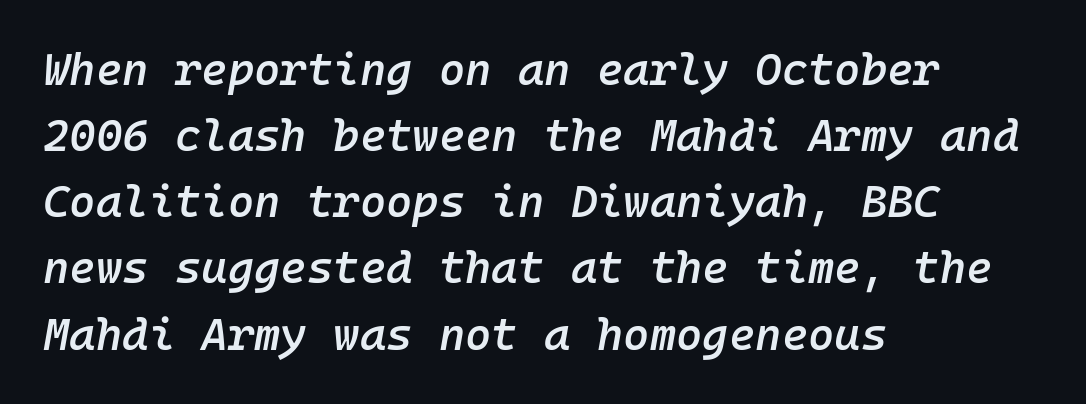
{"italic": "yes", "lean": "right", "slant_degrees": 10, "bold": "semi", "weight": "semibold", "width": "normal", "stroke_contrast": "low", "x_height": "medium", "monospaced": "yes", "underline": "no", "align": "left", "line_spacing": "normal", "line_spacing_ratio": 1.47, "letter_spacing": "normal", "letter_spacing_em": 0.0, "glyph_px": 45}
